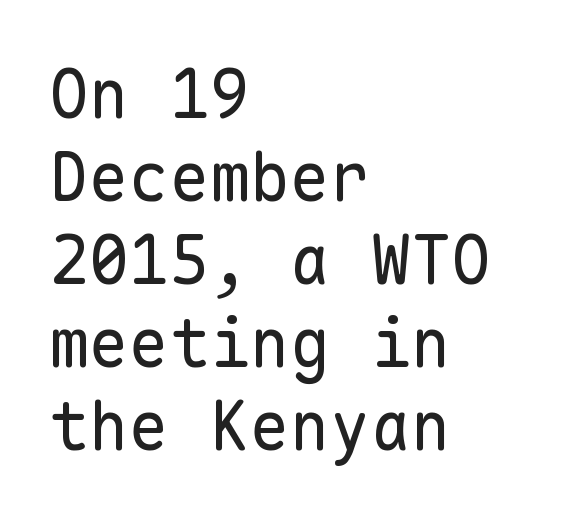
Are there feet on the stems? There aren't — it's a sans. Weight class: somewhere from thin through regular. This sample is left-justified, so line endings fall wherever the words run out. Do the letters lean? They stand straight.
